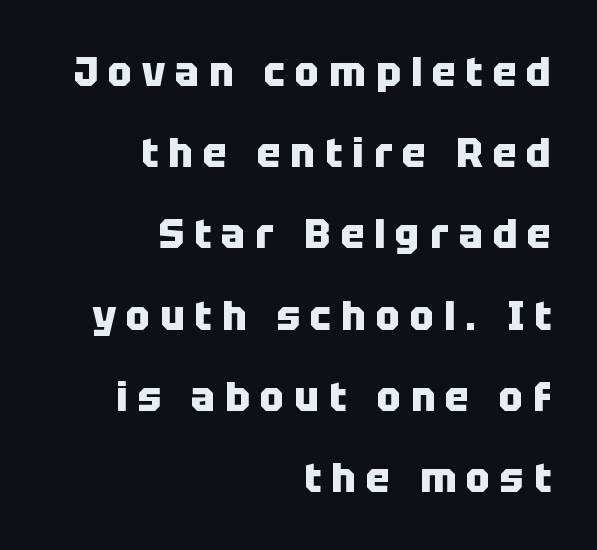
The image shows 40 px heavy sans-serif type, upright; set right-aligned, loose line spacing (2.03x), unusually wide letter spacing (+0.25 em), not underlined; low stroke contrast and a large x-height.
